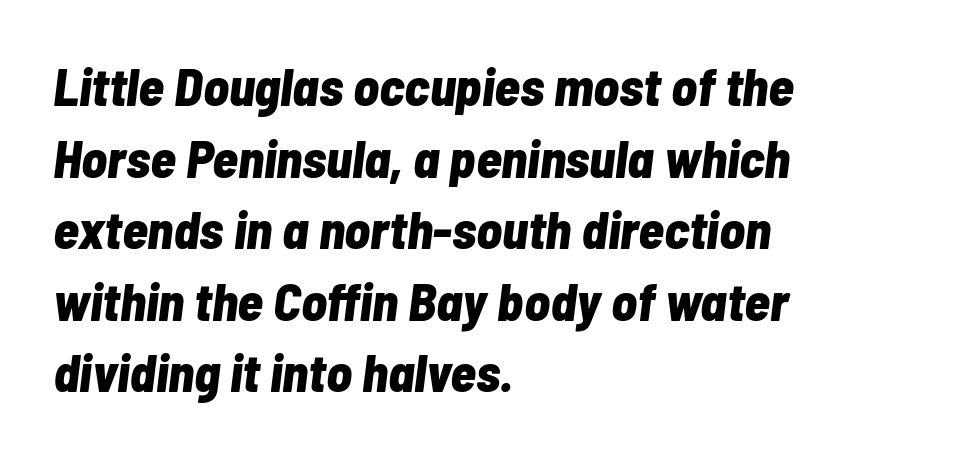
Q: Is the text bold? A: Yes.
Q: Is the text italic (slanted)? A: Yes, it leans right by about 7 degrees.
Q: Is the text underlined? A: No.
Q: How is the paragraph aligned? A: Left-aligned.
Q: Is the spacing between letters normal or unusually wide? A: Normal.
Q: Is the spacing between lines tight, normal or loose? A: Normal.
Q: Width (condensed, normal, or wide)? A: Condensed.
Q: Stroke contrast? A: Low.
Q: x-height? A: Medium.
Q: Monospaced? A: No.
